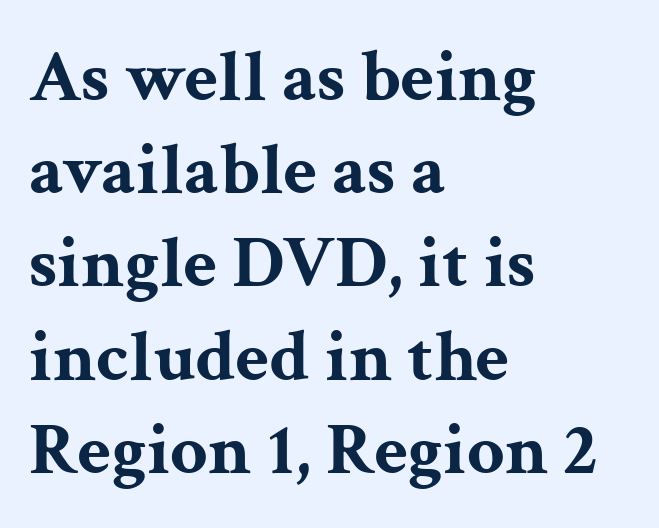
{"serif": "yes", "italic": "no", "bold": "yes", "weight": "bold", "width": "wide", "stroke_contrast": "medium", "x_height": "medium", "monospaced": "no", "underline": "no", "align": "left", "line_spacing": "normal", "line_spacing_ratio": 1.26, "letter_spacing": "normal", "letter_spacing_em": 0.0, "glyph_px": 74}
